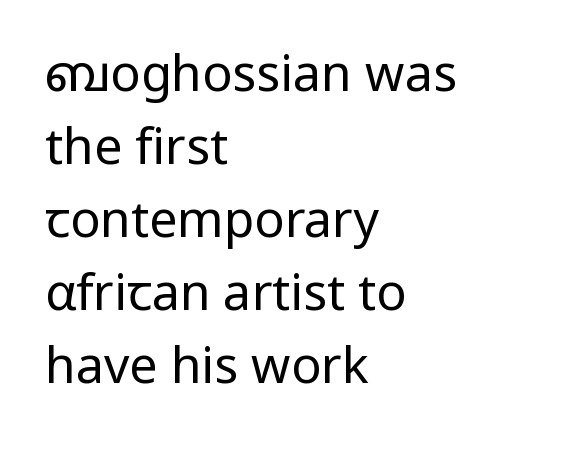
The lettering holds an erect, upright posture throughout. The rag falls on the right side of this text block. Does the type have serifs? No, each stem ends abruptly. Think of a printed novel: that variable character pitch is what you see here. Unbolded letterforms with no extra heft. Clear beneath every line of the passage.
